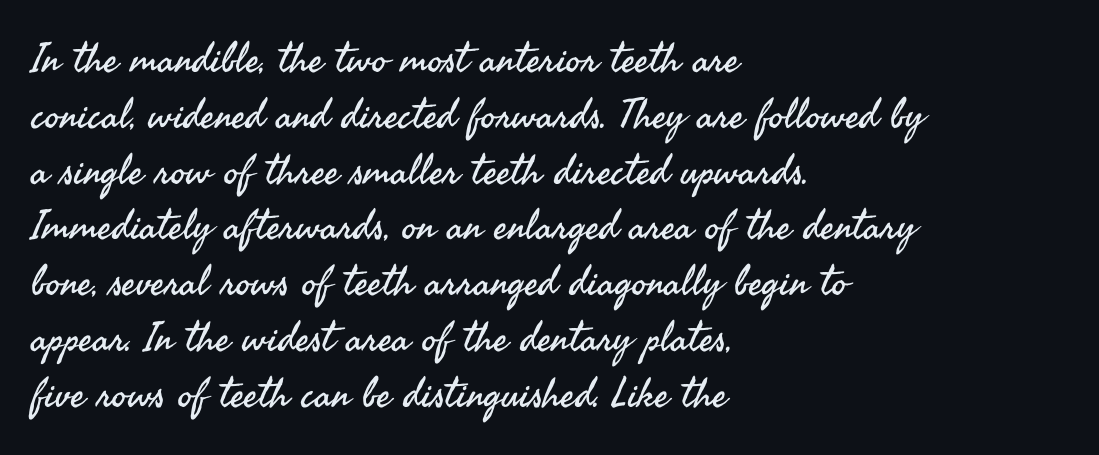
Q: Is the text bold? A: No.
Q: Is the text italic (slanted)? A: Yes.
Q: Is the typeface a serif or a sans-serif typeface? A: Sans-serif.
Q: Is the text underlined? A: No.
Q: How is the paragraph aligned? A: Left-aligned.
Q: Is the spacing between letters normal or unusually wide? A: Normal.
Q: Is the spacing between lines tight, normal or loose? A: Normal.
Q: Width (condensed, normal, or wide)? A: Normal.
Q: Stroke contrast? A: Medium.
Q: x-height? A: Small.
Q: Monospaced? A: No.
